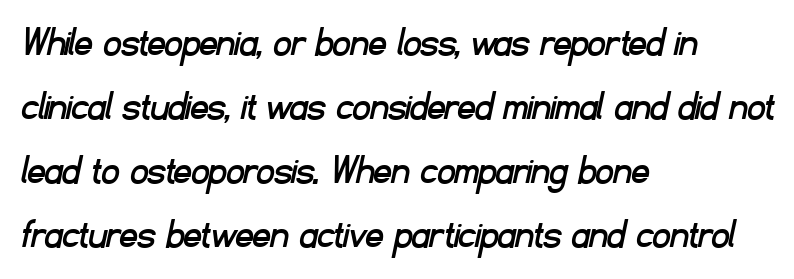
Summary of vertical rhythm: regular, with standard interline spacing. The specimen omits any rule beneath the text block's lines. The line texture is even and compact thanks to regular tracking. A student would call this left alignment; a typographer would say flush left, rag right. Font category for this specimen: sans-serif. Proportional: the letters do not fall into vertical columns.
